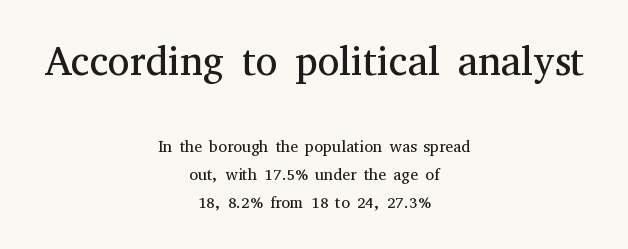
The font sits on the lighter half of the weight spectrum, regular included. The type is set solid horizontally, with unmodified tracking. The lines in this sample share a center point and differ in where they start and stop. This sample has the flowing, uneven cadence of proportional lettering.
